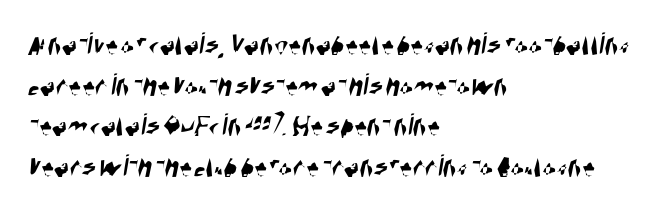
The image shows 32 px condensed sans-serif type; set left-aligned, normal line spacing (1.27x), normal letter spacing, not underlined; high stroke contrast and a large x-height.
